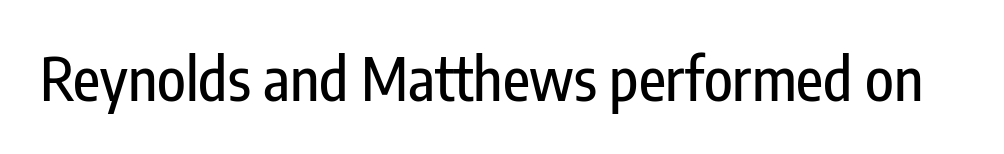
These lines were composed using upright roman letters. Grotesque or geometric, the face here clearly has no serifs. This rendering features lettering with no underline. This sample has the flowing, uneven cadence of proportional lettering. Letter spacing: default.
